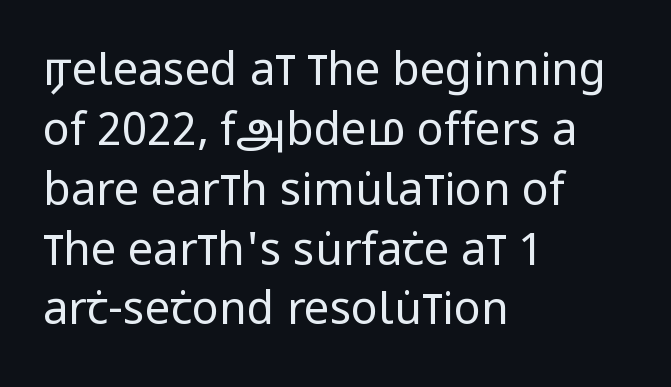
The image shows 45 px regular-weight, condensed sans-serif type, upright; set left-aligned, normal line spacing (1.33x), normal letter spacing, not underlined; low stroke contrast and a large x-height.
